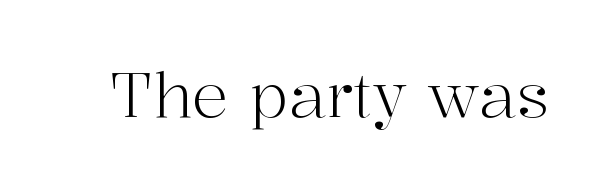
{"serif": "yes", "italic": "no", "bold": "no", "weight": "light", "width": "normal", "stroke_contrast": "high", "x_height": "medium", "monospaced": "no", "underline": "no", "letter_spacing": "normal", "letter_spacing_em": 0.0, "glyph_px": 61}
